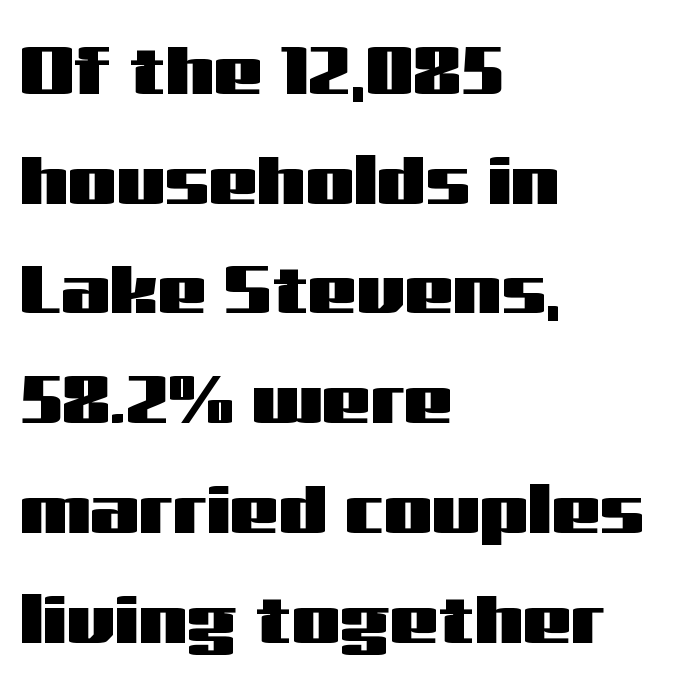
The paragraph has a hard left edge and a soft right edge. Descenders are the only things crossing below the line. The tracking reads as untouched default to a designer's eye. Every stem runs plumb, perpendicular to the baseline. What kind of face is this? One without serifs — a sans.
